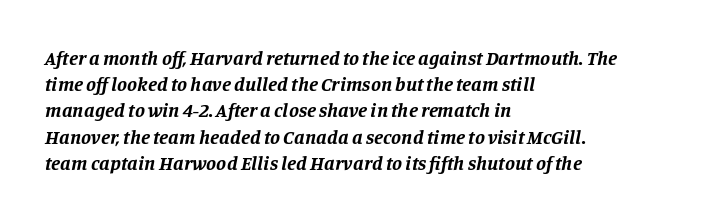
Q: Is the text bold? A: Yes.
Q: Is the text italic (slanted)? A: Yes, it leans right by about 11 degrees.
Q: Is the text underlined? A: No.
Q: How is the paragraph aligned? A: Left-aligned.
Q: Is the spacing between letters normal or unusually wide? A: Normal.
Q: Is the spacing between lines tight, normal or loose? A: Normal.
